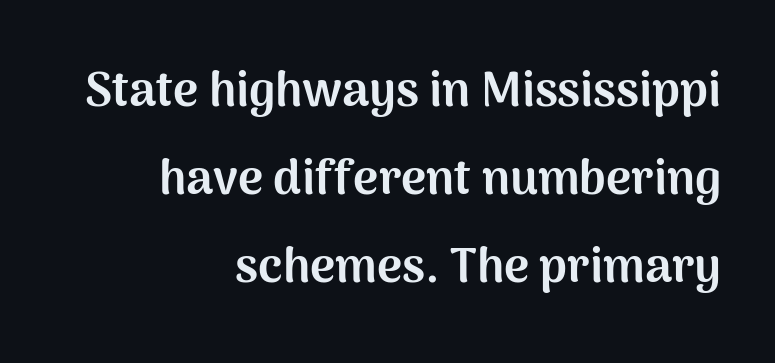
{"serif": "no", "italic": "no", "bold": "yes", "weight": "bold", "width": "normal", "stroke_contrast": "medium", "x_height": "medium", "monospaced": "no", "underline": "no", "align": "right", "line_spacing_ratio": 1.83, "letter_spacing": "normal", "letter_spacing_em": 0.0, "glyph_px": 48}
